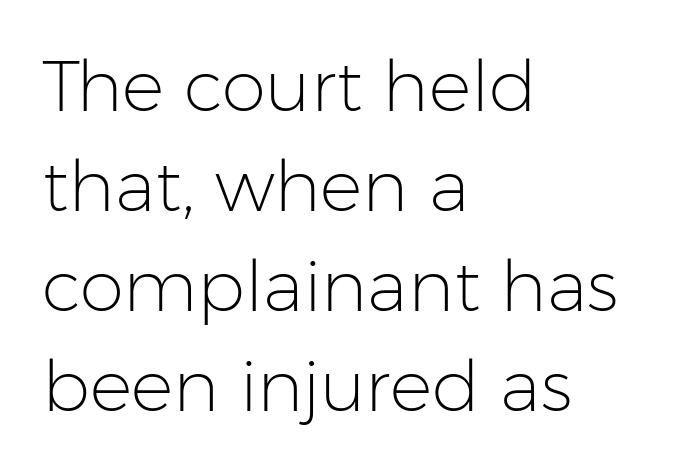
{"serif": "no", "italic": "no", "bold": "no", "weight": "light", "width": "normal", "stroke_contrast": "low", "x_height": "medium", "monospaced": "no", "underline": "no", "align": "left", "line_spacing": "normal", "line_spacing_ratio": 1.41, "letter_spacing": "normal", "letter_spacing_em": 0.0, "glyph_px": 71}
